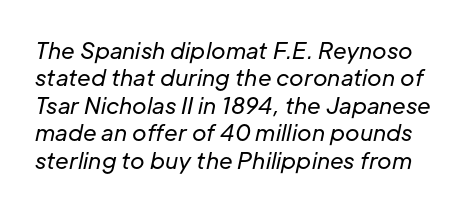
Italic: yes, the glyphs are oblique. Compared with typical body copy, the letter spacing here is the same. Type without underlining. Summary of vertical rhythm: regular, with standard interline spacing. The cut favours lightness, reaching ordinary text weight at its darkest.
